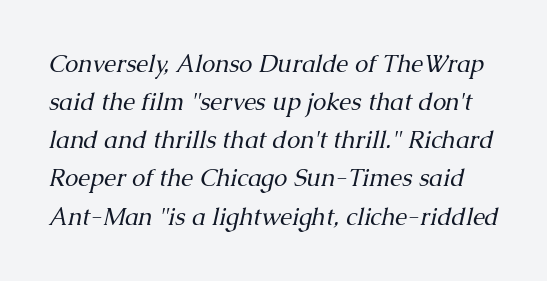
The lettering tilts uniformly, giving the passage an italic look. Words appear dense and cohesive because spacing is normal. Rows of type keep a routine distance in the vertical direction. Words float on clear page, feet unadorned. Heft: none added — not bold.
